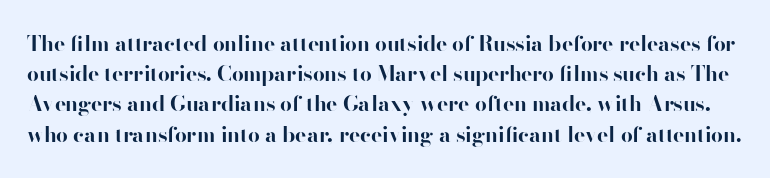
Glyph-to-glyph distance matches everyday printed text. Clear beneath every line of the passage. Compared with typical paragraphs, the rows here are spaced about the same. Is the type bold? Yes — the strokes are clearly thick and heavy. Posture: vertical.
